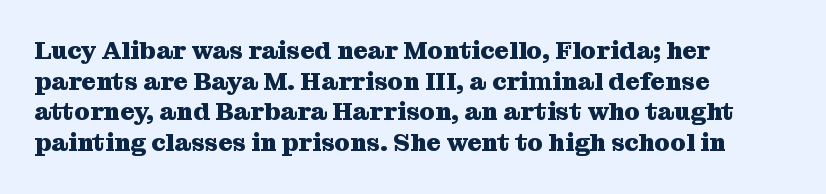
The image shows 25 px bold type, upright; set left-aligned, line spacing 1.23x, normal letter spacing, not underlined.
